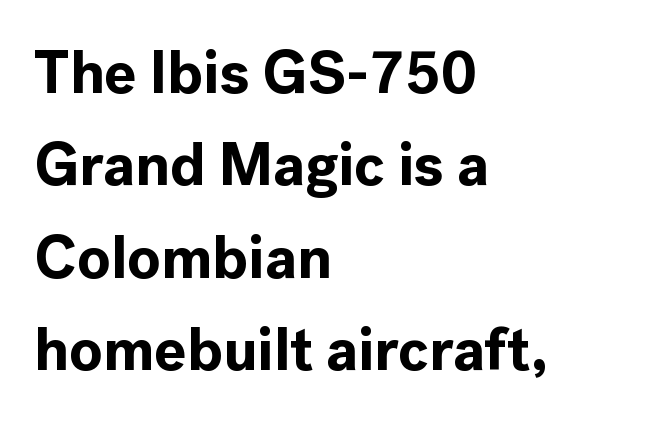
The image shows 60 px bold sans-serif type, upright; set left-aligned, normal line spacing (1.54x), normal letter spacing, not underlined; a medium x-height.
